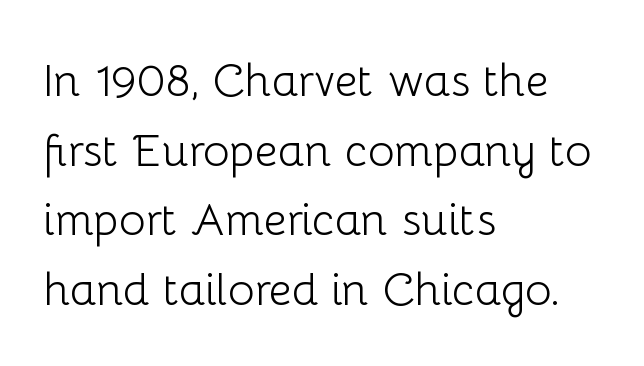
{"serif": "no", "italic": "no", "bold": "no", "weight": "light", "width": "normal", "stroke_contrast": "low", "x_height": "medium", "monospaced": "no", "underline": "no", "align": "left", "line_spacing": "normal", "line_spacing_ratio": 1.55, "letter_spacing": "normal", "letter_spacing_em": 0.0, "glyph_px": 45}
